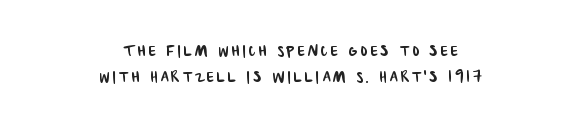
The image shows 21 px text type; set centered, normal line spacing (1.25x), not underlined.
